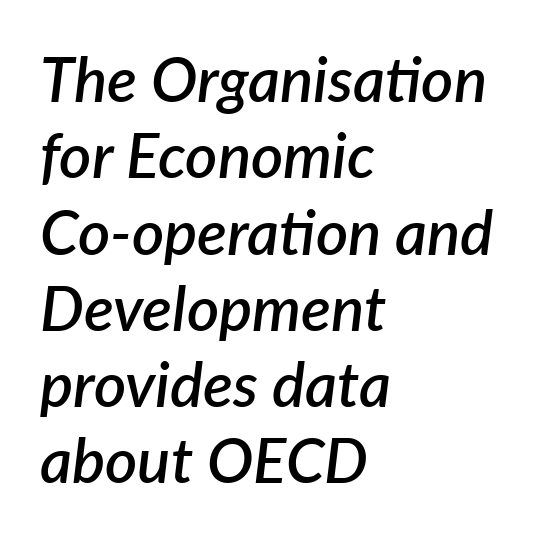
Q: Is the text bold? A: Semi-bold.
Q: Is the text italic (slanted)? A: Yes, it leans right by about 7 degrees.
Q: Is the text underlined? A: No.
Q: How is the paragraph aligned? A: Left-aligned.
Q: Is the spacing between letters normal or unusually wide? A: Normal.
Q: Width (condensed, normal, or wide)? A: Normal.
Q: Stroke contrast? A: Low.
Q: x-height? A: Medium.
Q: Monospaced? A: No.
